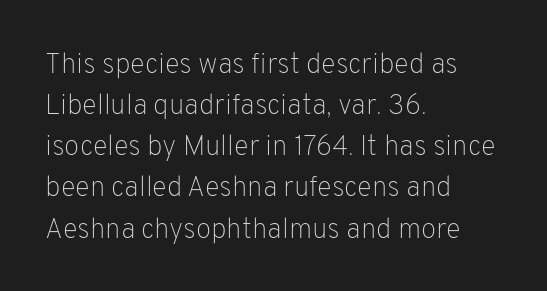
The image shows 28 px light sans-serif type, upright; set left-aligned, normal line spacing (1.47x), normal letter spacing, not underlined; low stroke contrast and a medium x-height.
